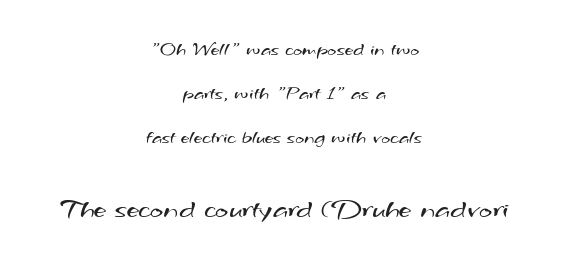
Q: Is the text bold? A: No.
Q: Is the typeface a serif or a sans-serif typeface? A: Sans-serif.
Q: Is the text underlined? A: No.
Q: How is the paragraph aligned? A: Centered.
Q: Is the spacing between letters normal or unusually wide? A: Normal.
Q: Is the spacing between lines tight, normal or loose? A: Loose.
Q: Which block of text is set in a larger size, the first (top) or the second (bottom)? A: The second (bottom) one.
Q: Width (condensed, normal, or wide)? A: Wide.
Q: Stroke contrast? A: Medium.
Q: x-height? A: Small.
Q: Monospaced? A: No.
